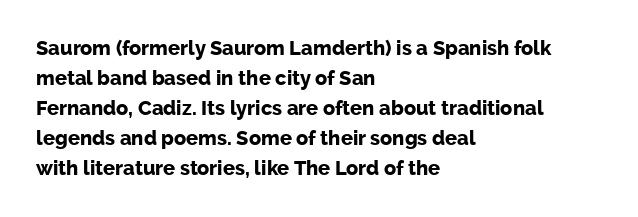
{"italic": "no", "bold": "yes", "underline": "no", "align": "left", "line_spacing": "normal", "line_spacing_ratio": 1.5, "letter_spacing": "normal", "letter_spacing_em": 0.0, "glyph_px": 20}
